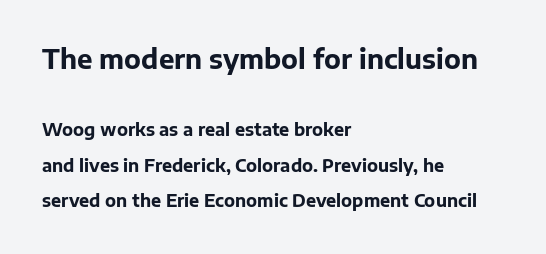
{"italic": "no", "bold": "yes", "underline": "no", "align": "left", "line_spacing": "loose", "line_spacing_ratio": 2.11, "letter_spacing": "normal", "letter_spacing_em": 0.0, "larger_block": "first", "size_ratio": 1.53, "glyph_px": 26}
